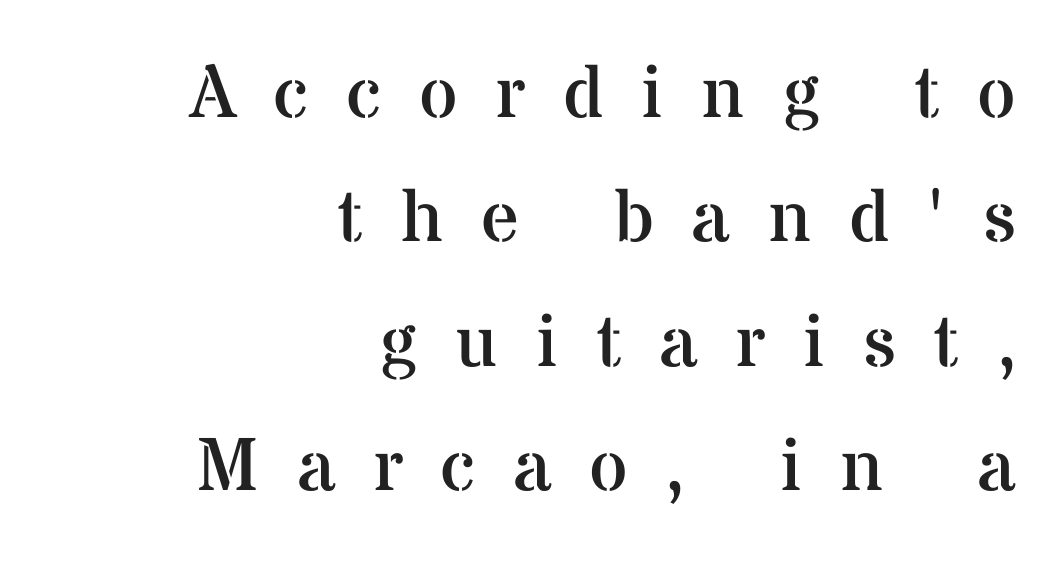
{"serif": "yes", "italic": "no", "bold": "no", "weight": "regular", "width": "normal", "stroke_contrast": "medium", "x_height": "medium", "monospaced": "no", "underline": "no", "align": "right", "line_spacing": "normal", "line_spacing_ratio": 1.66, "letter_spacing": "wide", "letter_spacing_em": 0.5, "glyph_px": 75}
